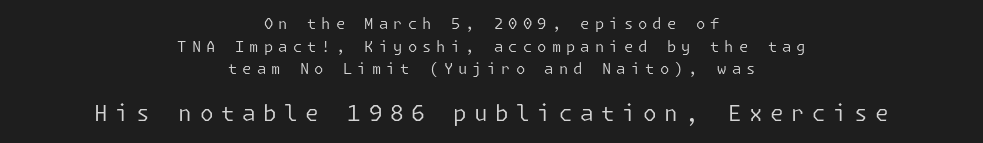
{"italic": "no", "bold": "no", "underline": "no", "align": "center", "line_spacing": "normal", "line_spacing_ratio": 1.51, "letter_spacing": "wide", "letter_spacing_em": 0.34, "larger_block": "second", "size_ratio": 1.47, "glyph_px": 22}
